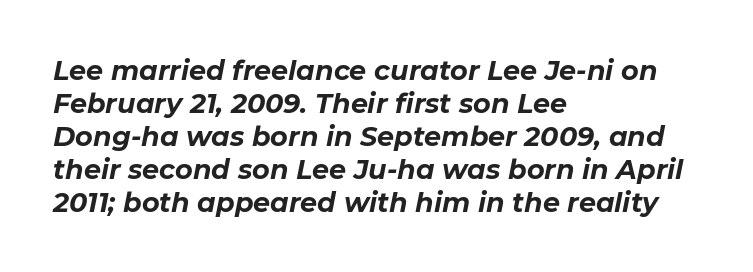
Clear beneath every line of the passage. This rendering uses left alignment, leaving the right contour irregular. As a designer I'd log this as weight 700, bold. Observe the ordinary spacing: letters are neighbours, not strangers.
